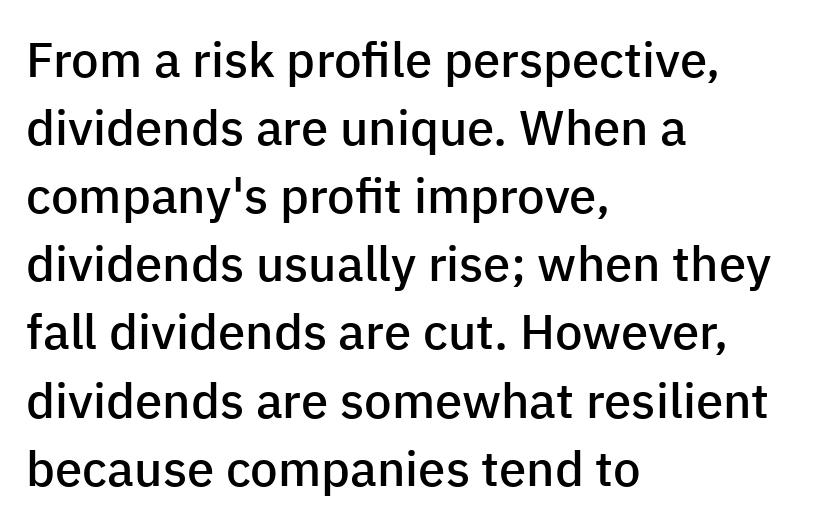
The typography opts for an upright posture over an oblique one. The passage shown has conventional tracking throughout. Spacing verdict: proportional, widths tailored to each character. The typeface chosen for these lines omits serifs. Beneath every word, the page is bare.
